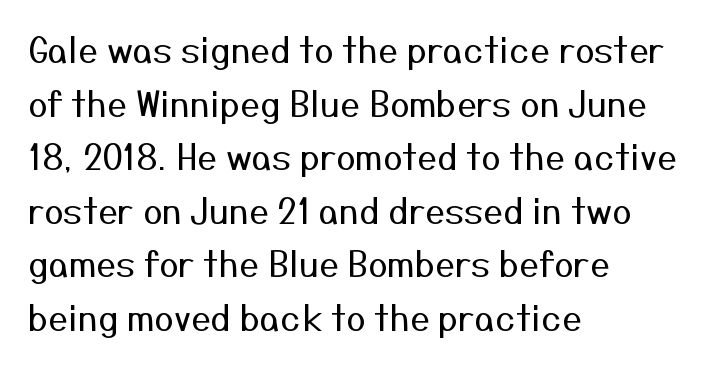
{"serif": "no", "italic": "no", "bold": "no", "weight": "regular", "width": "normal", "stroke_contrast": "medium", "x_height": "medium", "monospaced": "no", "underline": "no", "align": "left", "line_spacing": "normal", "line_spacing_ratio": 1.53, "letter_spacing": "normal", "letter_spacing_em": 0.0, "glyph_px": 35}
